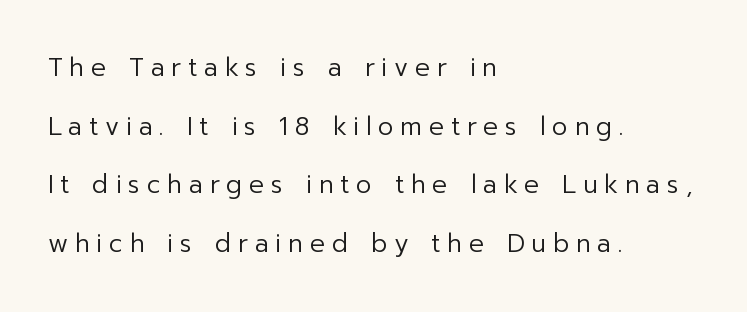
The axis of the letterforms is exactly vertical. The horizontal fit of the characters is loose and conspicuously gappy. Caption: face not bold, strokes unweighted. The block of text is sparse from top to bottom, with ample space between rows.
